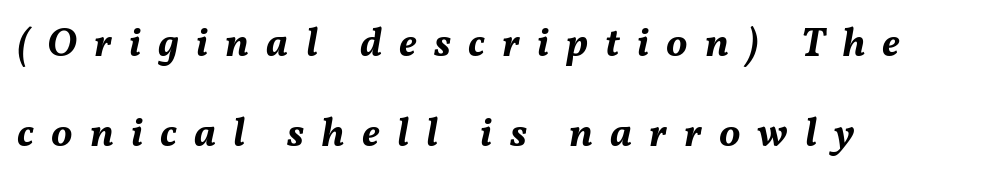
Q: Is the text bold? A: Yes.
Q: Is the text italic (slanted)? A: Yes, it leans right by about 11 degrees.
Q: Is the text underlined? A: No.
Q: How is the paragraph aligned? A: Left-aligned.
Q: Is the spacing between letters normal or unusually wide? A: Unusually wide.
Q: Is the spacing between lines tight, normal or loose? A: Loose.
Q: Width (condensed, normal, or wide)? A: Normal.
Q: Stroke contrast? A: Medium.
Q: x-height? A: Medium.
Q: Monospaced? A: No.
